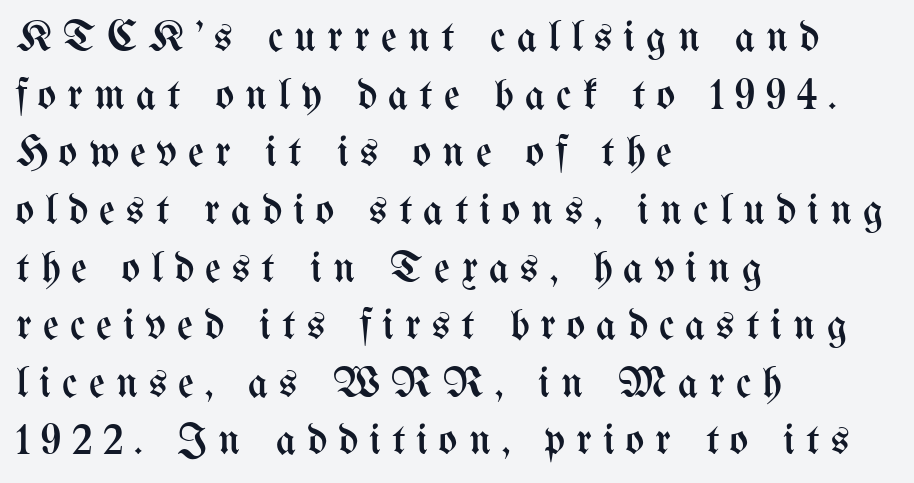
{"italic": "no", "bold": "no", "weight": "regular", "width": "condensed", "stroke_contrast": "medium", "x_height": "medium", "monospaced": "no", "underline": "no", "align": "left", "line_spacing": "normal", "line_spacing_ratio": 1.31, "letter_spacing": "wide", "letter_spacing_em": 0.25, "glyph_px": 44}
